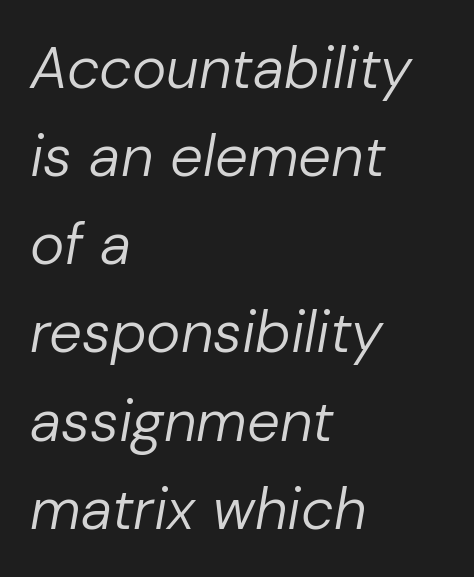
{"italic": "yes", "lean": "right", "slant_degrees": 10, "bold": "no", "weight": "regular", "width": "normal", "stroke_contrast": "low", "x_height": "medium", "monospaced": "no", "underline": "no", "align": "left", "line_spacing": "normal", "line_spacing_ratio": 1.52, "letter_spacing": "normal", "letter_spacing_em": 0.0, "glyph_px": 58}
